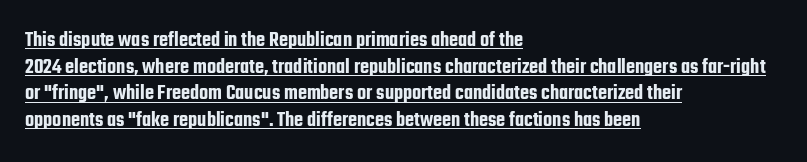
{"italic": "no", "underline": "yes", "align": "left", "line_spacing": "normal", "line_spacing_ratio": 1.27, "letter_spacing": "normal", "letter_spacing_em": 0.0, "glyph_px": 21}
